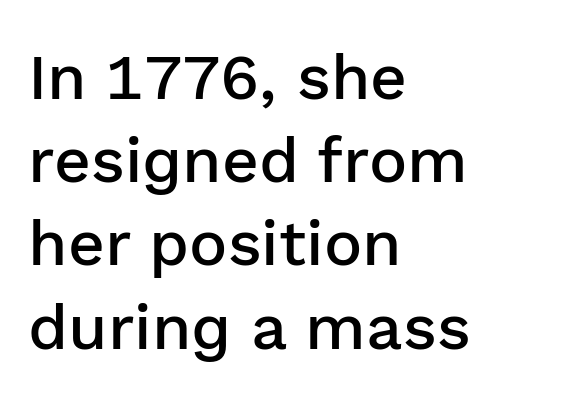
The image shows 64 px semibold sans-serif type, upright; set left-aligned, normal line spacing (1.3x), normal letter spacing, not underlined; low stroke contrast and a medium x-height.
